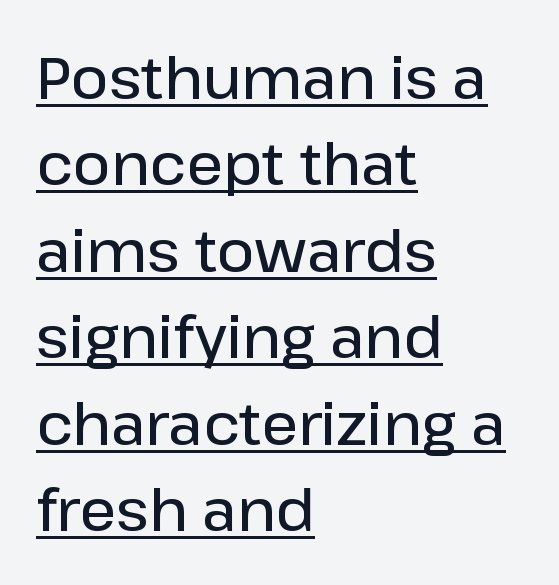
Tracking here is standard; glyphs follow each other at the usual distance. Caption: multi-line text, flush left, ragged right. Glance below the letters and you will spot a drawn line. Upright lettering throughout.
